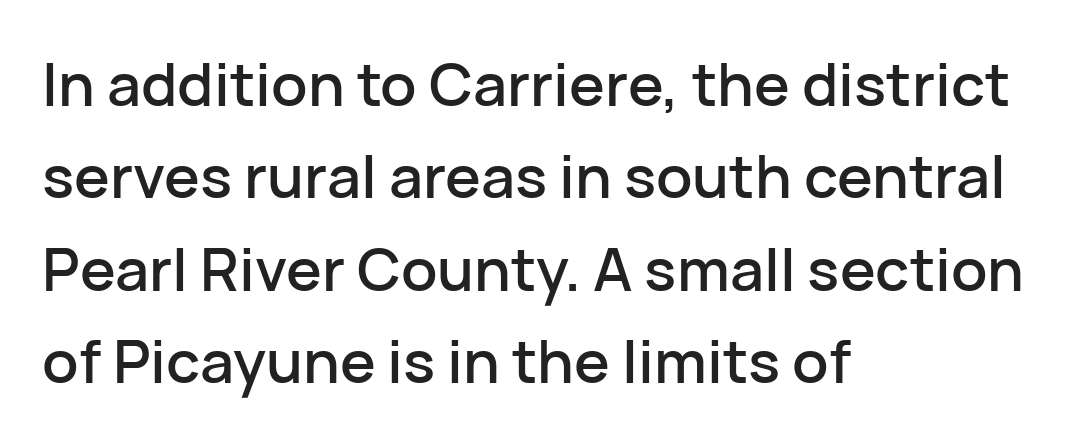
{"serif": "no", "italic": "no", "width": "normal", "stroke_contrast": "low", "x_height": "medium", "monospaced": "no", "underline": "no", "align": "left", "line_spacing": "normal", "line_spacing_ratio": 1.54, "letter_spacing": "normal", "letter_spacing_em": 0.0, "glyph_px": 60}
